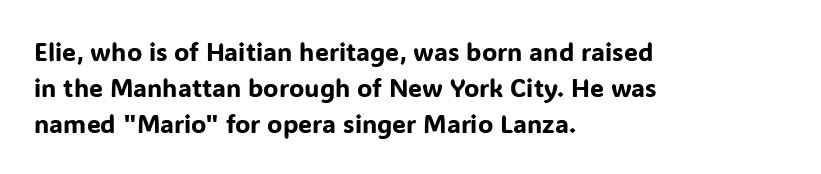
{"italic": "no", "underline": "no", "align": "left", "line_spacing": "normal", "line_spacing_ratio": 1.44, "letter_spacing": "normal", "letter_spacing_em": 0.0, "glyph_px": 25}
